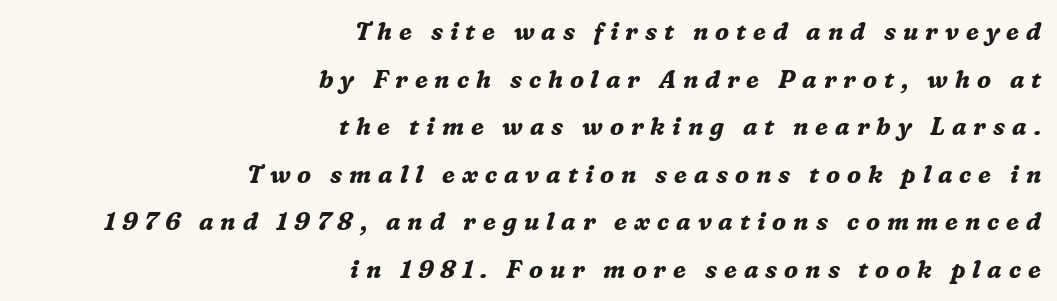
{"italic": "yes", "lean": "right", "slant_degrees": 16, "bold": "yes", "underline": "no", "align": "right", "line_spacing": "loose", "line_spacing_ratio": 1.98, "letter_spacing": "wide", "letter_spacing_em": 0.29, "glyph_px": 24}
